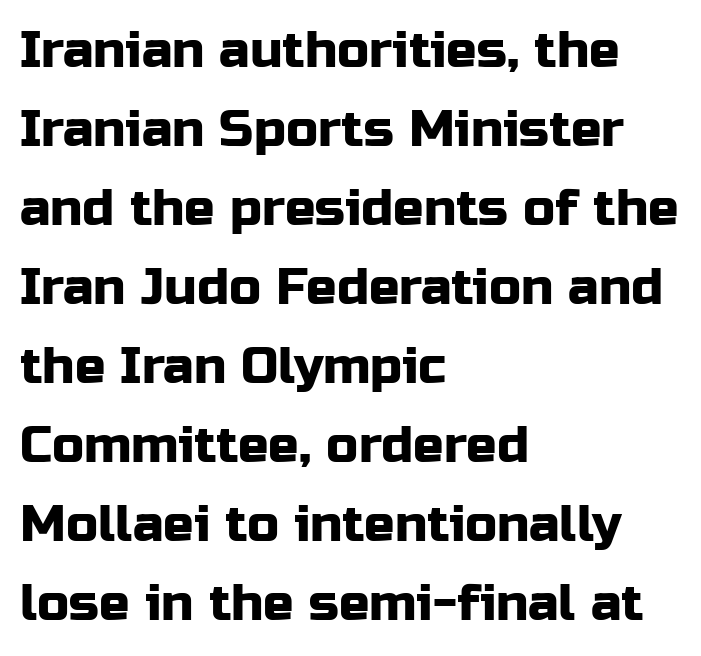
The type is set solid horizontally, with unmodified tracking. Serif or sans? Sans — the stroke terminals are bare. Words float on clear page, feet unadorned. In CSS terms this would be text-align: left. The face used here is proportionally spaced, like ordinary book or web type. Vertical spacing — default.
